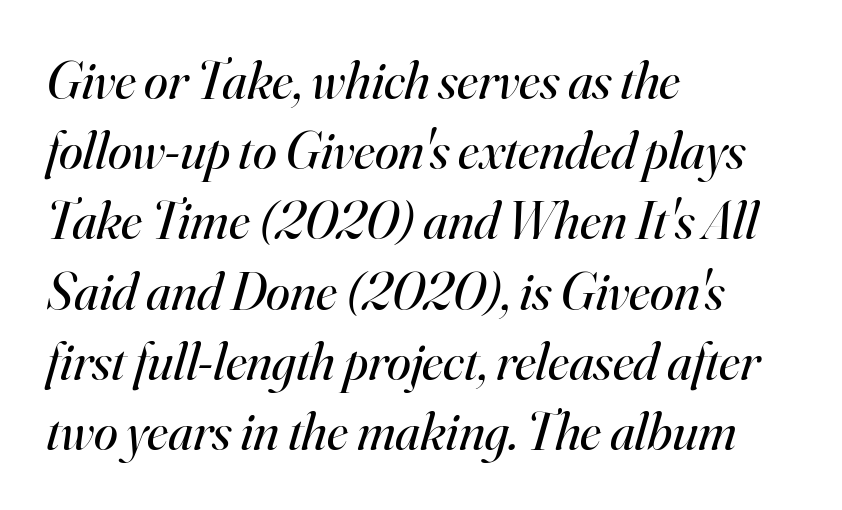
Q: Is the text bold? A: No.
Q: Is the text italic (slanted)? A: Yes, it leans right by about 16 degrees.
Q: Is the typeface a serif or a sans-serif typeface? A: Serif.
Q: Is the text underlined? A: No.
Q: How is the paragraph aligned? A: Left-aligned.
Q: Is the spacing between letters normal or unusually wide? A: Normal.
Q: Is the spacing between lines tight, normal or loose? A: Normal.
Q: Width (condensed, normal, or wide)? A: Normal.
Q: Stroke contrast? A: High.
Q: x-height? A: Small.
Q: Monospaced? A: No.
